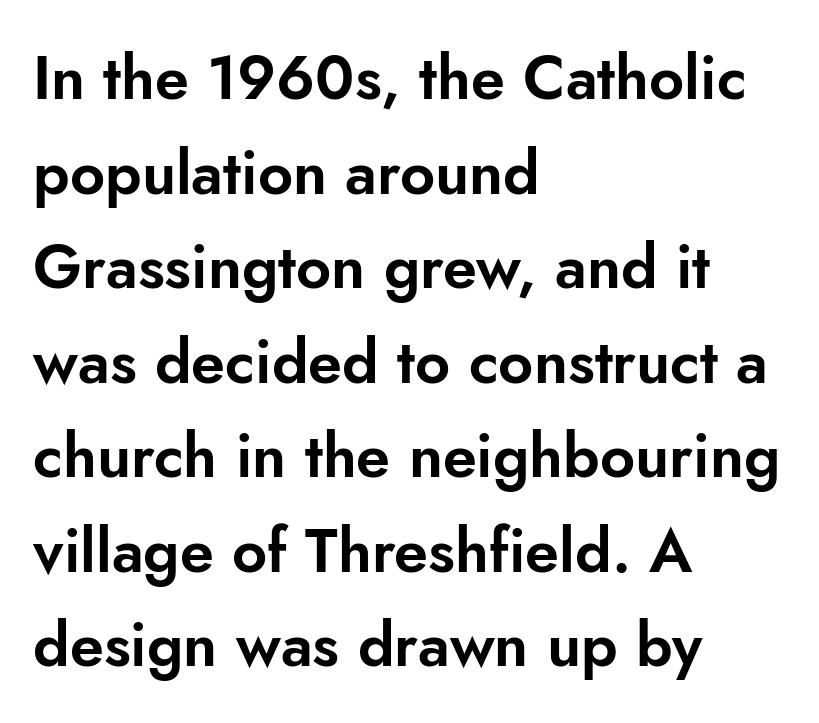
Letter spacing: default. Does the lettering tilt? It doesn't — this is upright. Bare-footed words on every line. The face used here is proportionally spaced, like ordinary book or web type.
